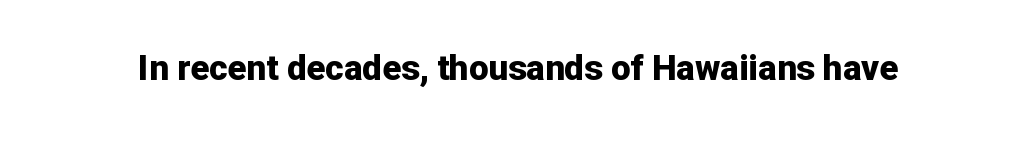
{"serif": "no", "italic": "no", "bold": "yes", "weight": "bold", "width": "normal", "stroke_contrast": "low", "x_height": "medium", "monospaced": "no", "underline": "no", "letter_spacing": "normal", "letter_spacing_em": 0.0, "glyph_px": 35}
